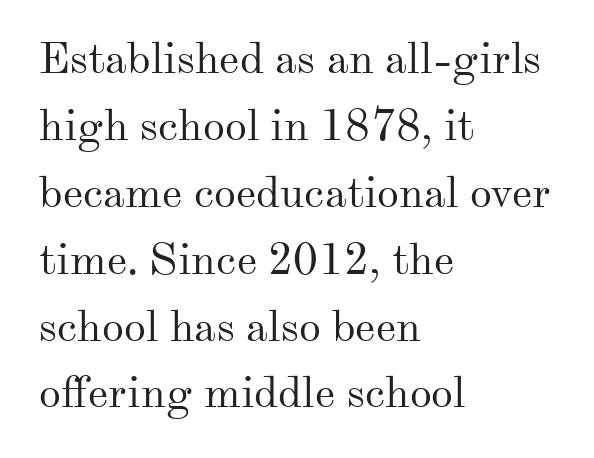
The font family rendered here belongs to the serif group. Beneath every word, the page is bare. Each line starts at the same left margin while the right side varies. Upright lettering throughout. The passage shown has conventional tracking throughout. This sample has the flowing, uneven cadence of proportional lettering.
